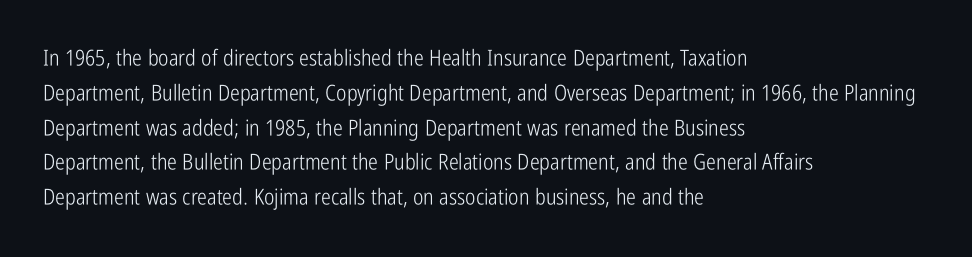
The image shows 22 px text type, upright; set left-aligned, normal line spacing (1.58x), normal letter spacing, not underlined.
